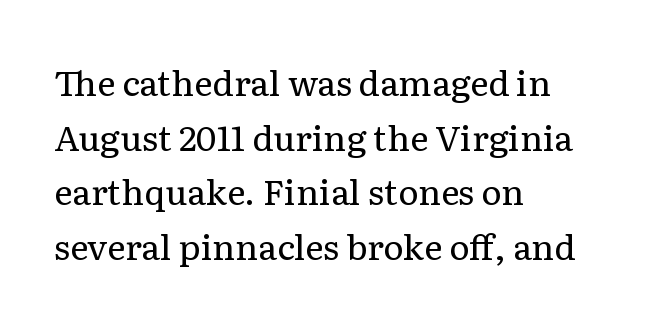
The image shows 35 px regular-weight serif type, upright; set left-aligned, normal line spacing (1.56x), normal letter spacing, not underlined; low stroke contrast and a medium x-height.
